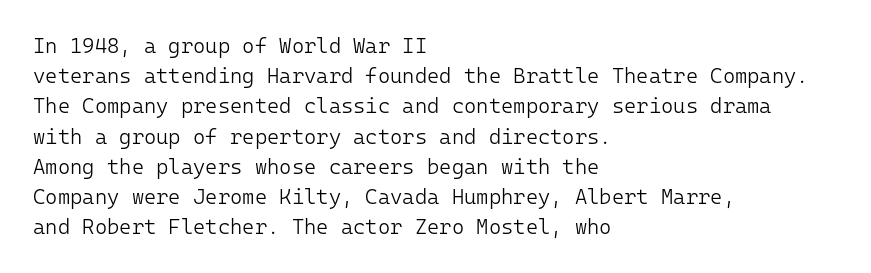
{"italic": "no", "bold": "no", "underline": "no", "align": "left", "line_spacing": "normal", "line_spacing_ratio": 1.44, "letter_spacing": "normal", "letter_spacing_em": 0.0, "glyph_px": 21}
